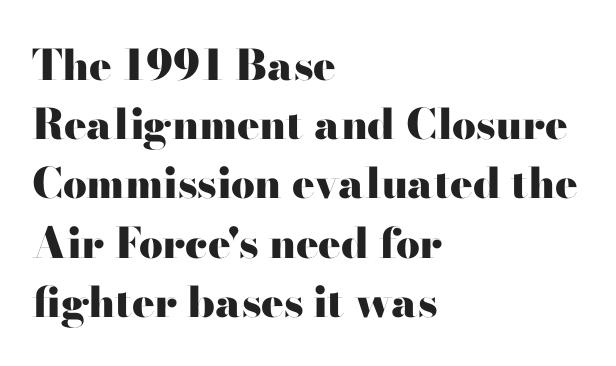
The image shows 42 px heavy, wide serif type, upright; set left-aligned, normal line spacing (1.41x), normal letter spacing, not underlined; high stroke contrast and a small x-height.
